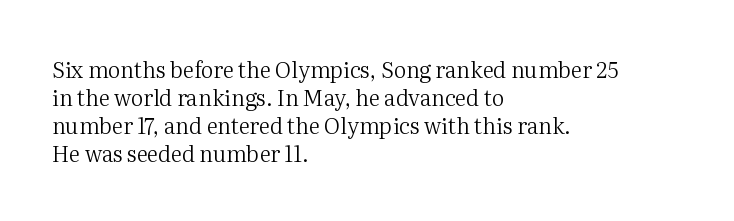
Q: Is the text bold? A: No.
Q: Is the text italic (slanted)? A: No, it is upright.
Q: Is the text underlined? A: No.
Q: How is the paragraph aligned? A: Left-aligned.
Q: Is the spacing between letters normal or unusually wide? A: Normal.
Q: Is the spacing between lines tight, normal or loose? A: Normal.
